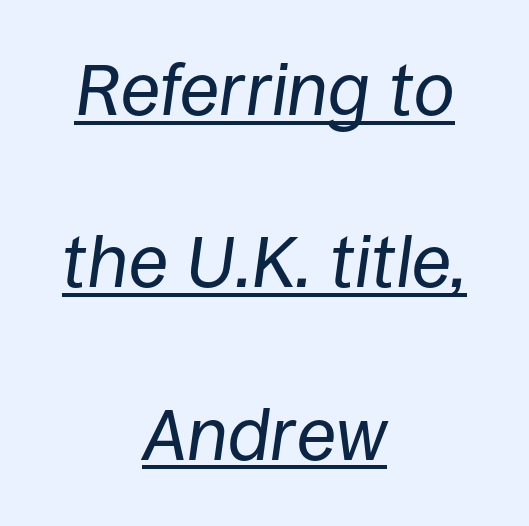
{"italic": "yes", "lean": "right", "slant_degrees": 8, "bold": "no", "weight": "regular", "width": "normal", "stroke_contrast": "low", "x_height": "large", "monospaced": "no", "underline": "yes", "align": "center", "line_spacing": "loose", "line_spacing_ratio": 2.36, "letter_spacing": "normal", "letter_spacing_em": 0.0, "glyph_px": 73}
